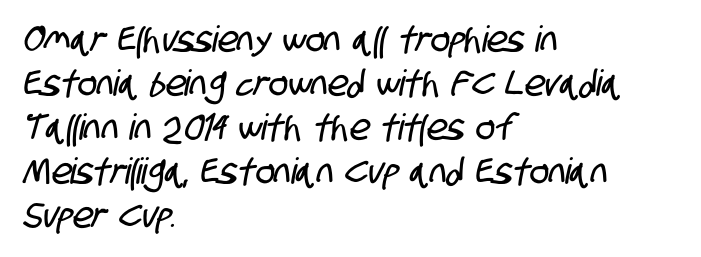
Q: Is the typeface a serif or a sans-serif typeface? A: Sans-serif.
Q: Is the text underlined? A: No.
Q: How is the paragraph aligned? A: Left-aligned.
Q: Is the spacing between letters normal or unusually wide? A: Normal.
Q: Width (condensed, normal, or wide)? A: Condensed.
Q: Stroke contrast? A: Low.
Q: x-height? A: Large.
Q: Monospaced? A: No.
